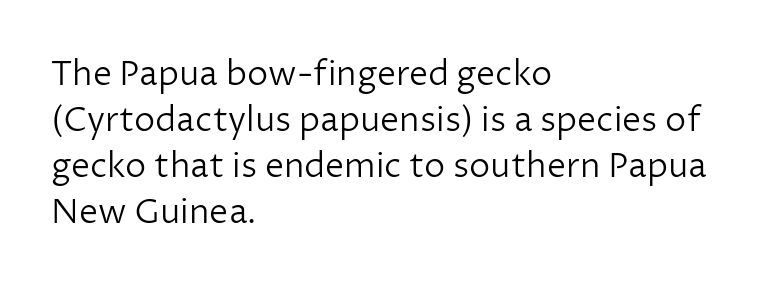
This sample is left-justified, so line endings fall wherever the words run out. Students, observe: this is what conventionally led text looks like. Bold? No — there's no thickening of the strokes. Beneath every word, the page is bare. You can tell it's not italic because the verticals are truly vertical. Tracking value appears to be zero — textbook default spacing.
